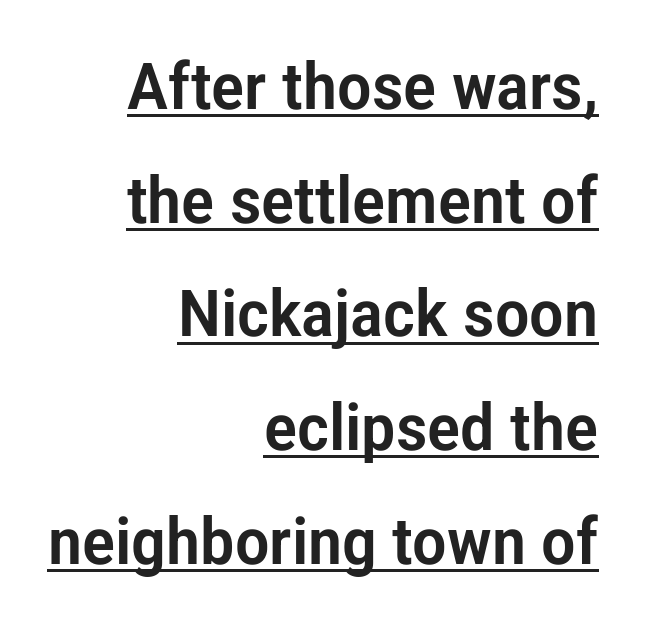
Somebody hit Ctrl+U on this one — the words are underlined. This sample is right-justified, so line beginnings fall wherever the words allow. A roman cut, with each character standing at attention. Each word holds together tightly as a unit, with standard inter-letter gaps. Looks like regular typesetting: each glyph gets only the width it needs. The rendering shows plain stroke endings on the letterforms — a sans-serif design.
